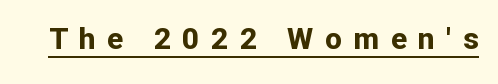
Q: Is the text bold? A: Yes.
Q: Is the text italic (slanted)? A: No, it is upright.
Q: Is the typeface a serif or a sans-serif typeface? A: Sans-serif.
Q: Is the text underlined? A: Yes.
Q: Is the spacing between letters normal or unusually wide? A: Unusually wide.
Q: Width (condensed, normal, or wide)? A: Normal.
Q: Stroke contrast? A: Low.
Q: x-height? A: Medium.
Q: Monospaced? A: No.
